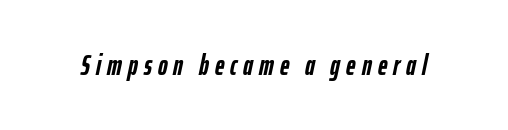
The image shows 29 px semibold, condensed type, italic (leaning right); set unusually wide letter spacing (+0.21 em), not underlined; low stroke contrast and a medium x-height.
